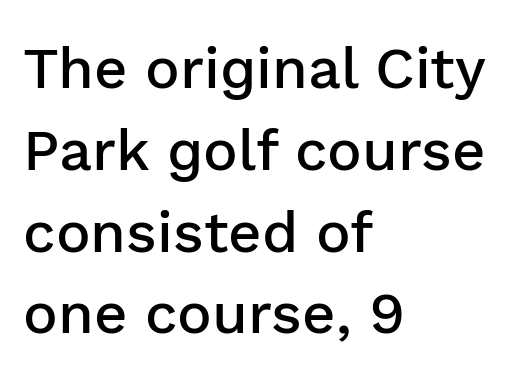
Q: Is the text bold? A: Semi-bold.
Q: Is the text italic (slanted)? A: No, it is upright.
Q: Is the typeface a serif or a sans-serif typeface? A: Sans-serif.
Q: Is the text underlined? A: No.
Q: How is the paragraph aligned? A: Left-aligned.
Q: Is the spacing between letters normal or unusually wide? A: Normal.
Q: Is the spacing between lines tight, normal or loose? A: Normal.
Q: Width (condensed, normal, or wide)? A: Normal.
Q: Stroke contrast? A: Low.
Q: x-height? A: Medium.
Q: Monospaced? A: No.
